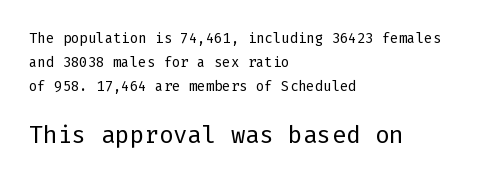
The image shows 24 px text type, upright; set left-aligned, line spacing 1.72x, normal letter spacing, not underlined; the second (bottom) block is 1.71x larger.
